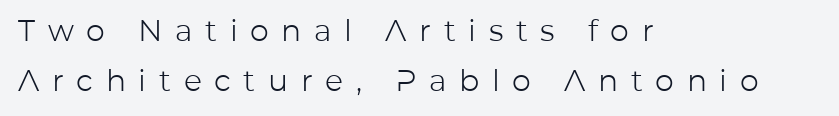
Q: Is the text bold? A: No.
Q: Is the text italic (slanted)? A: No, it is upright.
Q: Is the typeface a serif or a sans-serif typeface? A: Sans-serif.
Q: Is the text underlined? A: No.
Q: How is the paragraph aligned? A: Left-aligned.
Q: Is the spacing between letters normal or unusually wide? A: Unusually wide.
Q: Is the spacing between lines tight, normal or loose? A: Normal.
Q: Width (condensed, normal, or wide)? A: Normal.
Q: Stroke contrast? A: Low.
Q: x-height? A: Medium.
Q: Monospaced? A: No.
